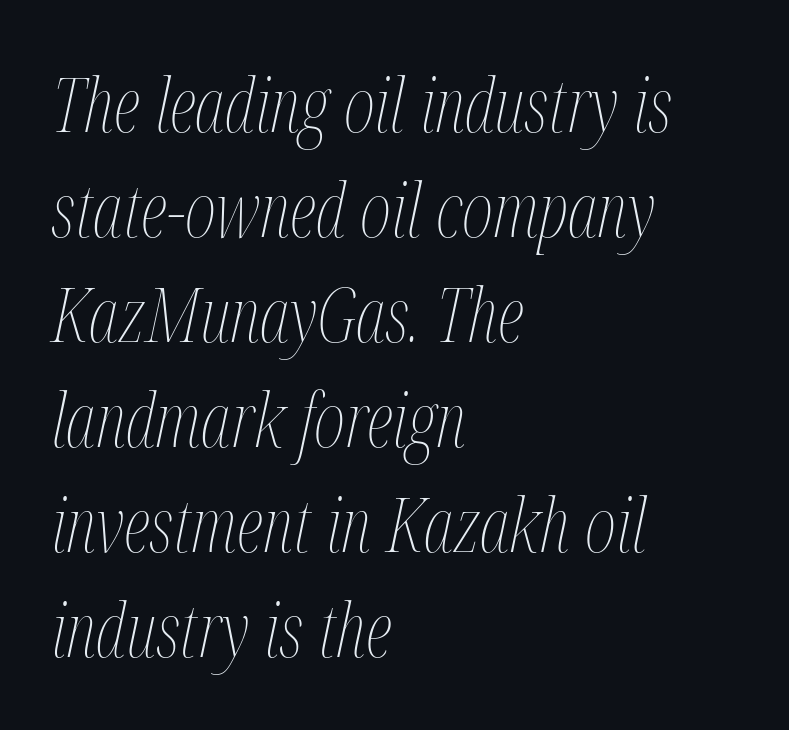
Q: Is the text bold? A: No.
Q: Is the text italic (slanted)? A: Yes, it leans right by about 12 degrees.
Q: Is the text underlined? A: No.
Q: How is the paragraph aligned? A: Left-aligned.
Q: Is the spacing between letters normal or unusually wide? A: Normal.
Q: Is the spacing between lines tight, normal or loose? A: Normal.
Q: Width (condensed, normal, or wide)? A: Condensed.
Q: Stroke contrast? A: Medium.
Q: x-height? A: Medium.
Q: Monospaced? A: No.
